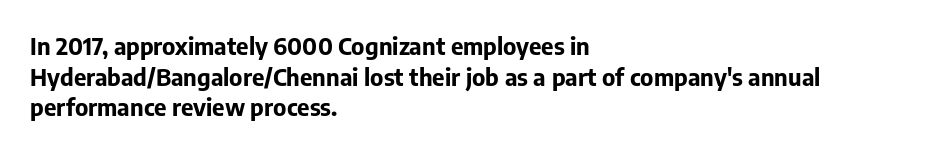
Summary of weight: heavy, a full bold. Tracking value appears to be zero — textbook default spacing. No italicization has been applied; the sample stays upright. The words here are not underlined. A normal amount of white space separates one row of letters from the next.
